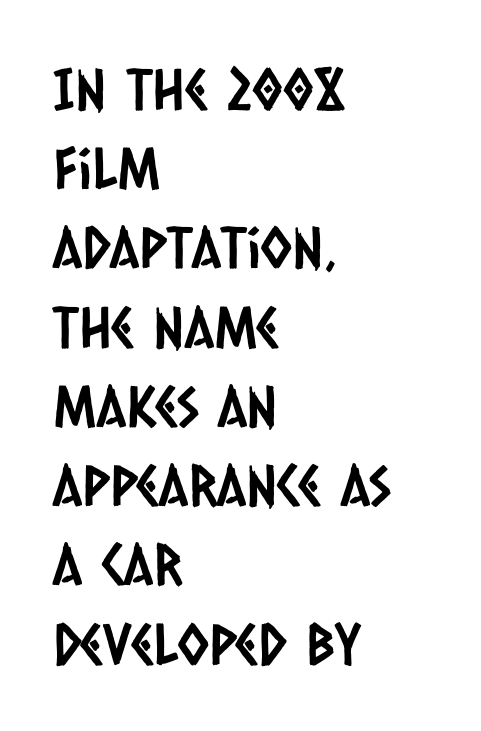
The image shows 57 px condensed sans-serif type; set left-aligned, normal line spacing (1.39x), normal letter spacing, not underlined; low stroke contrast and a large x-height.
